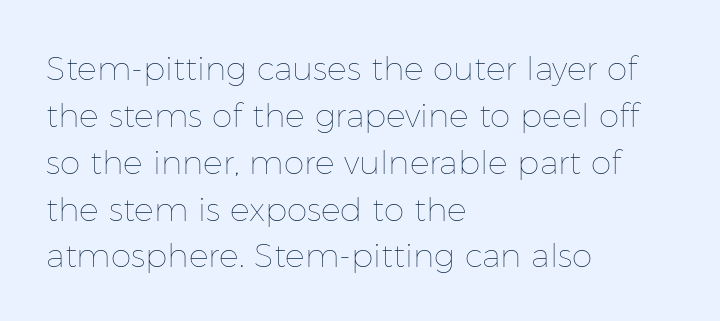
Q: Is the text bold? A: No.
Q: Is the text italic (slanted)? A: No, it is upright.
Q: Is the text underlined? A: No.
Q: How is the paragraph aligned? A: Left-aligned.
Q: Is the spacing between letters normal or unusually wide? A: Normal.
Q: Is the spacing between lines tight, normal or loose? A: Normal.
Q: Width (condensed, normal, or wide)? A: Normal.
Q: Stroke contrast? A: Low.
Q: x-height? A: Medium.
Q: Monospaced? A: No.
